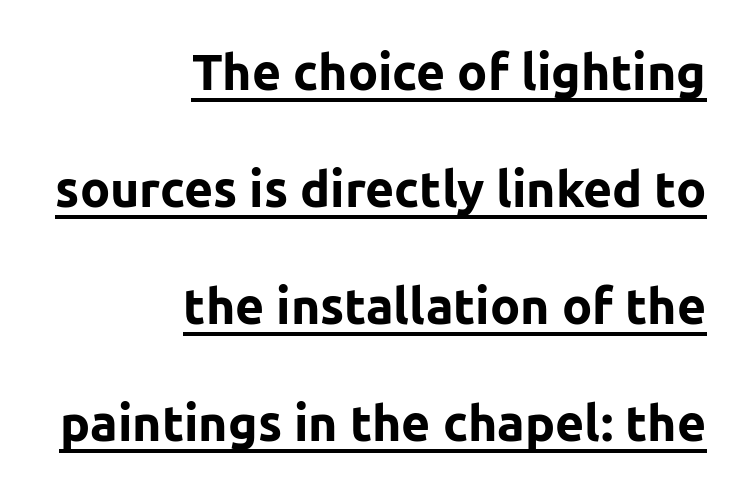
Looks like someone drew a line under every word here. Chunky letters — that's bold for sure. This rendering uses right alignment, leaving the left contour irregular. Successive baselines arrive slowly, with a big drop between each.
